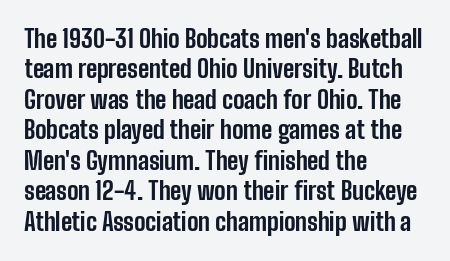
The image shows 24 px bold type, upright; set left-aligned, normal line spacing (1.27x), normal letter spacing, not underlined.
